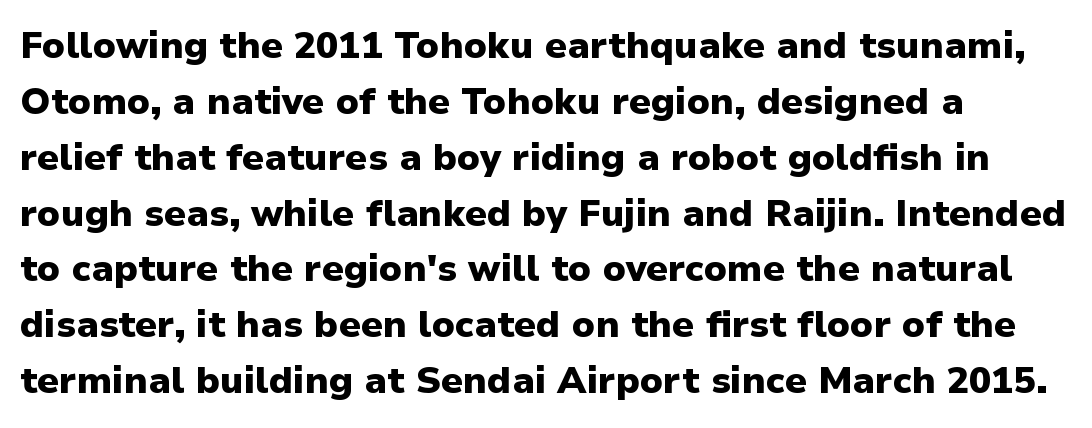
{"serif": "no", "italic": "no", "bold": "yes", "weight": "heavy", "width": "normal", "stroke_contrast": "low", "x_height": "medium", "monospaced": "no", "underline": "no", "align": "left", "line_spacing": "normal", "line_spacing_ratio": 1.51, "letter_spacing": "normal", "letter_spacing_em": 0.0, "glyph_px": 37}
